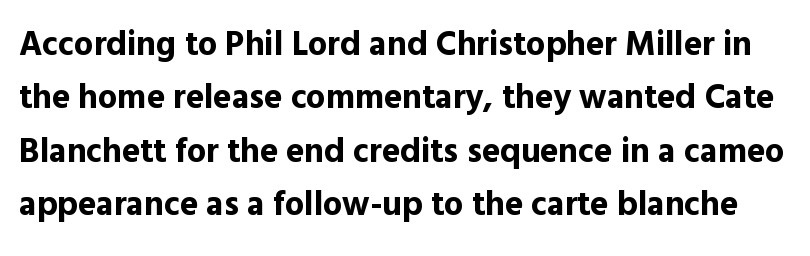
Check under the words: just untouched page. Is the type bold? Yes — the strokes are clearly thick and heavy. Note the varied advance widths — an 'i' is clearly narrower than an 'm'. You can tell it's not italic because the verticals are truly vertical. Evenly set lines give the paragraph a standard silhouette. A typesetter would call this zero additional tracking.
